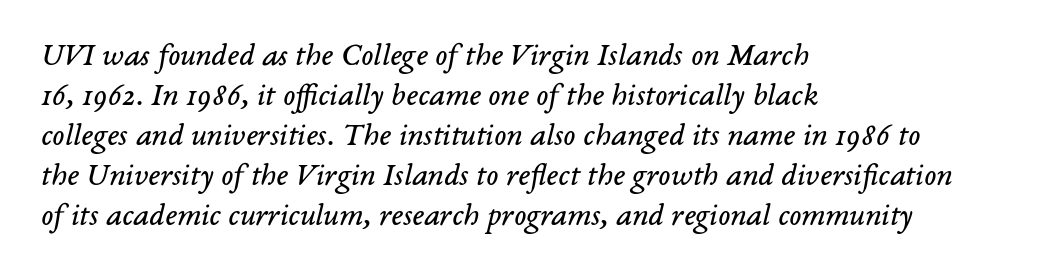
The image shows 32 px regular-weight serif type, italic (leaning right); set left-aligned, normal line spacing (1.25x), normal letter spacing, not underlined; low stroke contrast and a medium x-height.
